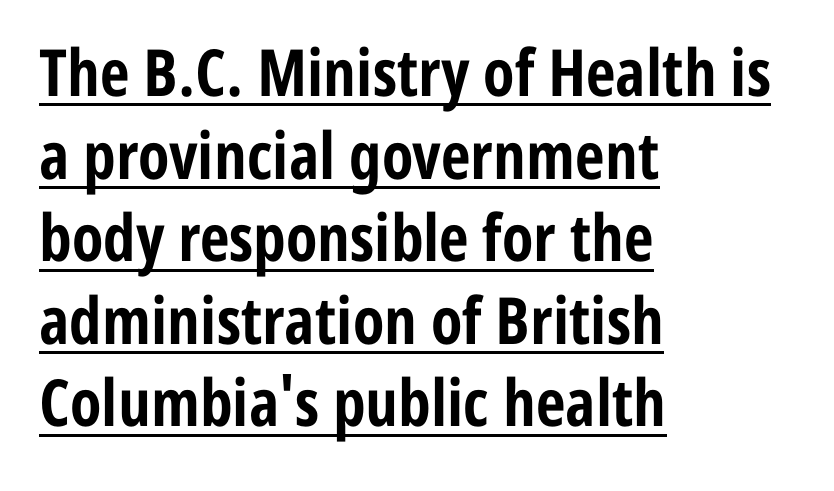
The image shows 65 px bold, condensed sans-serif type, upright; set left-aligned, normal line spacing (1.27x), normal letter spacing, underlined; low stroke contrast and a medium x-height.
